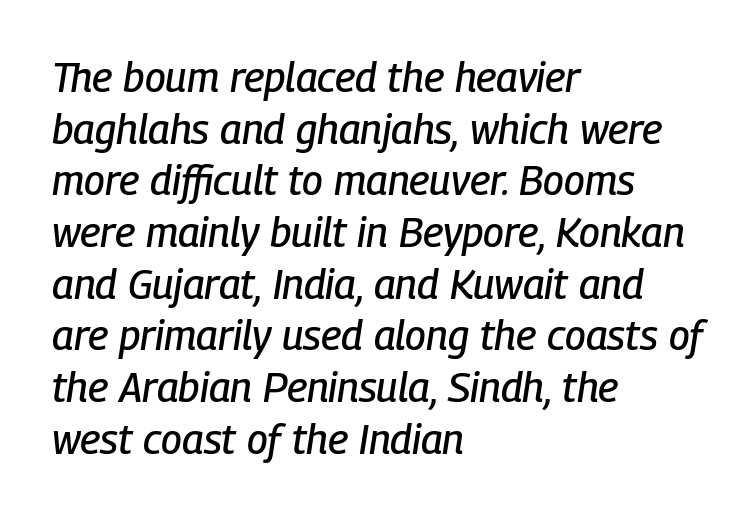
The image shows 41 px condensed type, italic (leaning right); set left-aligned, normal line spacing (1.26x), normal letter spacing, not underlined; low stroke contrast and a medium x-height.
